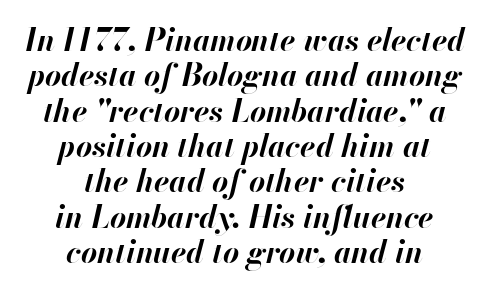
Q: Is the text bold? A: Yes.
Q: Is the text italic (slanted)? A: Yes, it leans right by about 13 degrees.
Q: Is the text underlined? A: No.
Q: How is the paragraph aligned? A: Centered.
Q: Is the spacing between letters normal or unusually wide? A: Normal.
Q: Is the spacing between lines tight, normal or loose? A: Tight.
Q: Width (condensed, normal, or wide)? A: Normal.
Q: Stroke contrast? A: High.
Q: x-height? A: Small.
Q: Monospaced? A: No.
